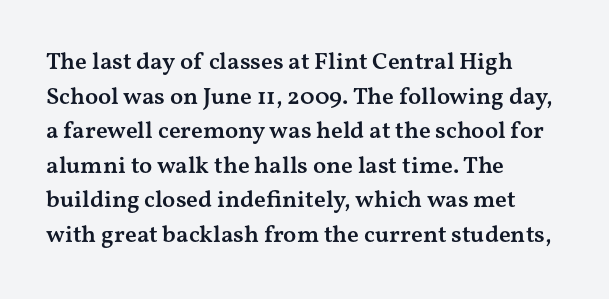
Inter-character spacing is left at the font's built-in metrics. Is there any slant? The stems are plumb. Reading down the block, your eye returns to a fixed left position each line. A semibold gives these letters moderate extra thickness, short of bold.
